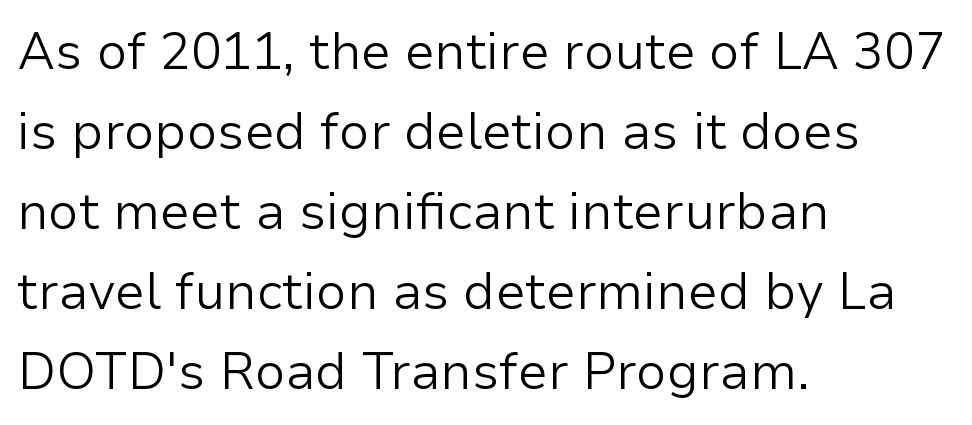
No feet cap the strokes, marking this as sans-serif type. These lines sit exactly where default settings would place them. Compared with typical body copy, the letter spacing here is the same. Do the characters align in a grid? No, the font is proportional. Weight class: somewhere from thin through regular. Notice how the passage keeps a crisp vertical edge on the left only.
